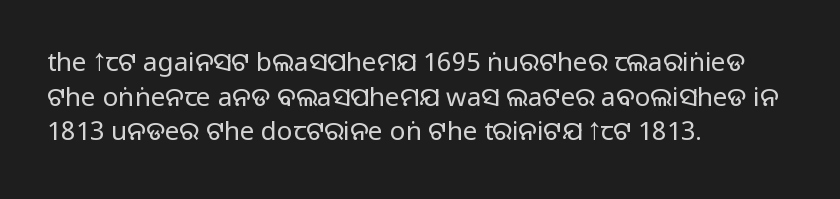
{"italic": "no", "underline": "no", "align": "left", "line_spacing": "normal", "line_spacing_ratio": 1.33, "letter_spacing": "normal", "letter_spacing_em": 0.0, "glyph_px": 26}
